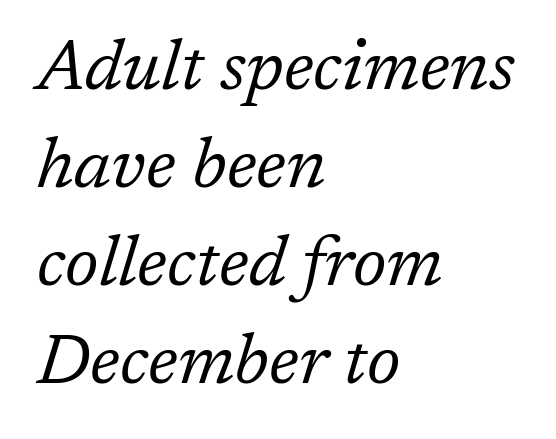
No extra tracking has been applied to these lines. Only glyphs here, with clear space below each row. Characters are canted at an angle relative to the baseline's perpendicular. Honestly, the row spacing looks completely unremarkable. This rendering uses left alignment, leaving the right contour irregular.
